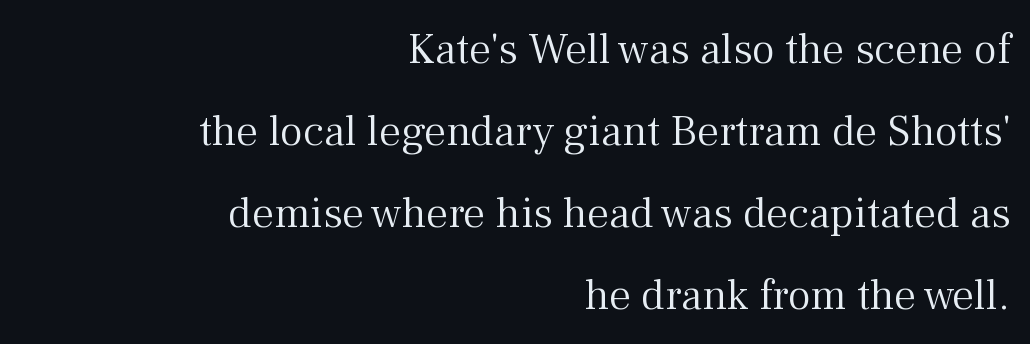
The image shows 44 px light serif type, upright; set right-aligned, line spacing 1.86x, normal letter spacing, not underlined; medium stroke contrast and a medium x-height.
